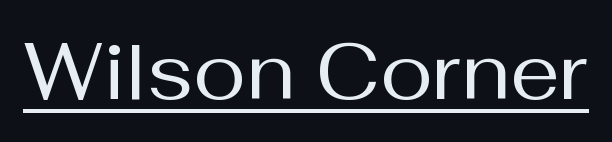
The image shows 79 px regular-weight sans-serif type, upright; set normal letter spacing, underlined; medium stroke contrast and a medium x-height.
